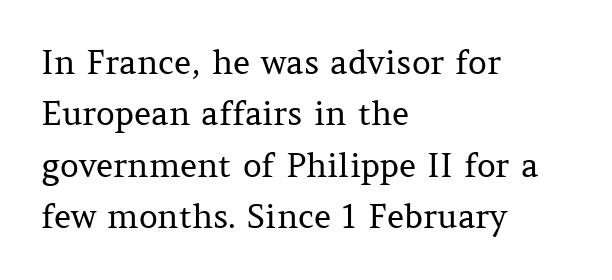
Q: Is the text bold? A: No.
Q: Is the text italic (slanted)? A: No, it is upright.
Q: Is the typeface a serif or a sans-serif typeface? A: Serif.
Q: Is the text underlined? A: No.
Q: How is the paragraph aligned? A: Left-aligned.
Q: Is the spacing between letters normal or unusually wide? A: Normal.
Q: Is the spacing between lines tight, normal or loose? A: Normal.
Q: Width (condensed, normal, or wide)? A: Normal.
Q: Stroke contrast? A: Medium.
Q: x-height? A: Medium.
Q: Monospaced? A: No.
